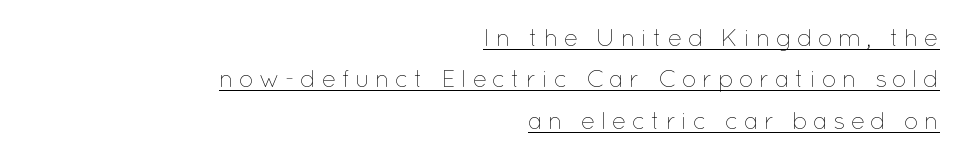
The image shows 24 px text type, upright; set right-aligned, line spacing 1.72x, unusually wide letter spacing (+0.22 em), underlined.
